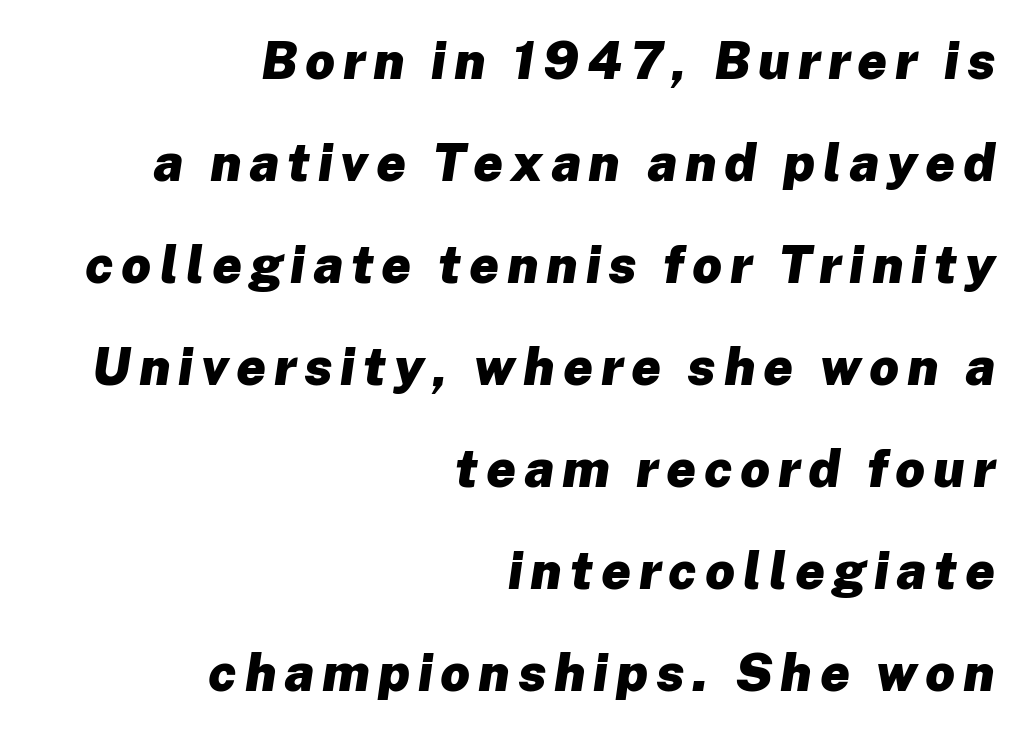
The image shows 52 px heavy type, italic (leaning right); set right-aligned, loose line spacing (1.96x), not underlined; low stroke contrast and a medium x-height.
